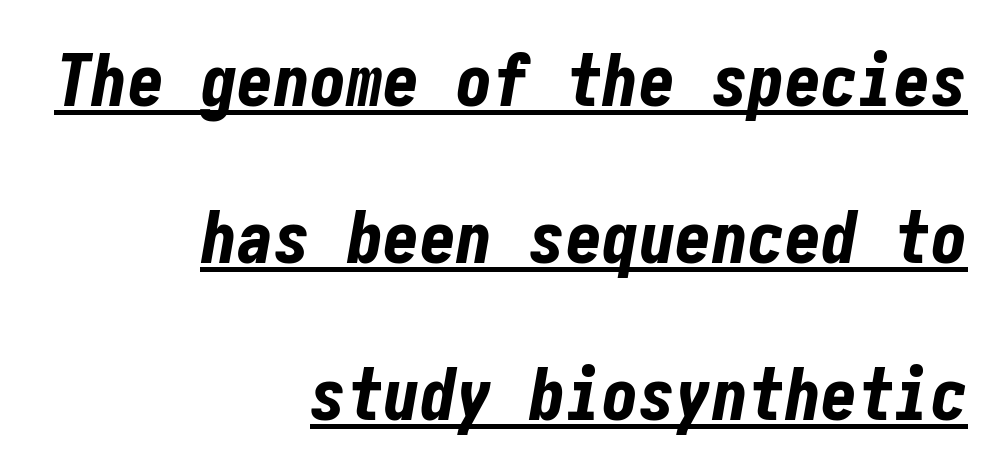
{"italic": "yes", "lean": "right", "slant_degrees": 10, "bold": "yes", "weight": "bold", "width": "condensed", "stroke_contrast": "low", "x_height": "medium", "underline": "yes", "align": "right", "line_spacing": "loose", "line_spacing_ratio": 2.15, "letter_spacing": "normal", "letter_spacing_em": 0.0, "glyph_px": 73}
